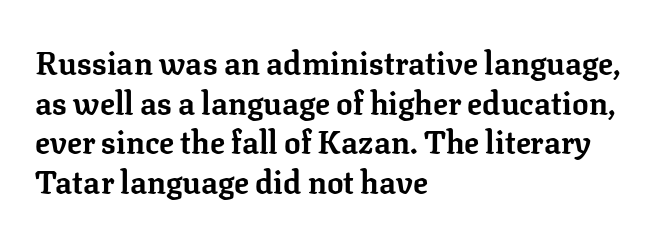
The image shows 31 px bold serif type, upright; set left-aligned, normal line spacing (1.28x), normal letter spacing, not underlined; low stroke contrast and a medium x-height.
